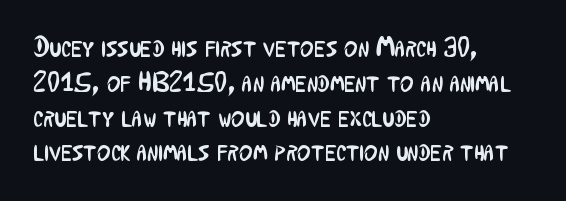
The font's upright variant was chosen for this text. A clean baseline with only descenders dipping below it. These lines are rendered in a variable-pitch font. Look at the bottom of the vertical strokes: they stop flat, with no serifs. There is no visible air inserted between adjacent glyphs. The compositor pushed each line to the left boundary.
